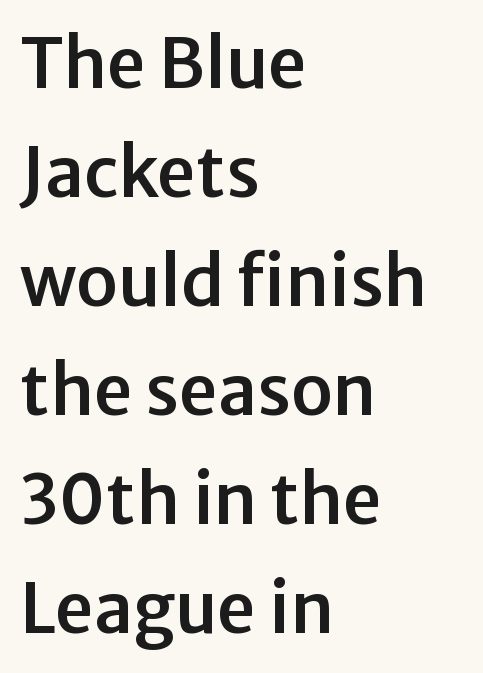
You could call the tracking neutral — neither tight nor loose. Decoration check: the copy has no underline. You can tell it's not italic because the verticals are truly vertical. Where is the straight margin? On the left. Nothing sits at the stroke ends, so this counts as sans-serif.
